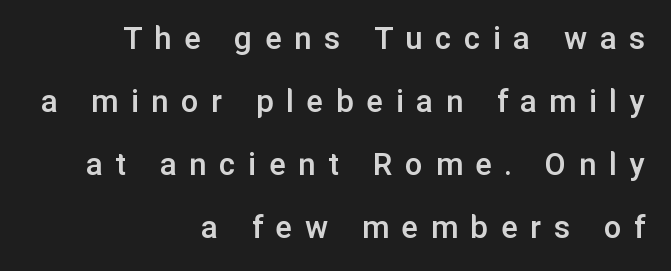
The image shows 35 px semibold sans-serif type, upright; set right-aligned, line spacing 1.8x, unusually wide letter spacing (+0.36 em), not underlined; low stroke contrast and a medium x-height.
